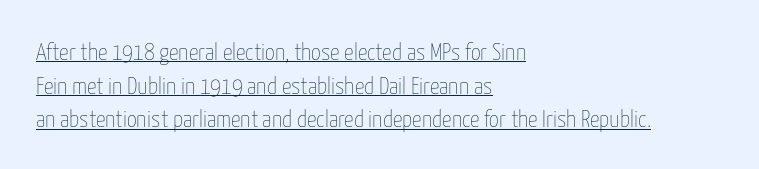
The type is set solid horizontally, with unmodified tracking. All the whitespace from short lines collects on the right. What's the leading like? Ordinary, nothing unusual. Each line of the rendering has a horizontal stroke beneath the glyphs. Is the stroke heavy? The answer is a plain regular-or-lighter. Italic: no, the glyphs are upright roman.
